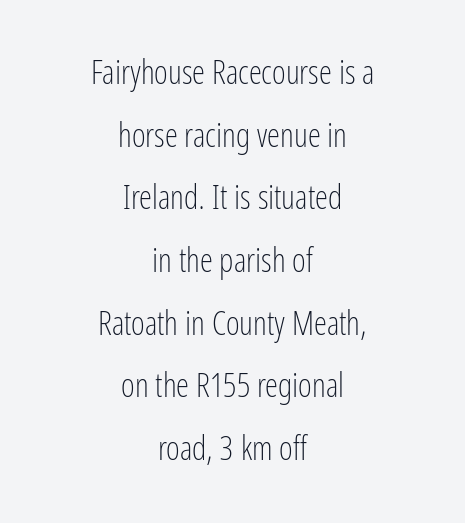
Q: Is the text bold? A: No.
Q: Is the text italic (slanted)? A: No, it is upright.
Q: Is the typeface a serif or a sans-serif typeface? A: Sans-serif.
Q: Is the text underlined? A: No.
Q: How is the paragraph aligned? A: Centered.
Q: Is the spacing between letters normal or unusually wide? A: Normal.
Q: Is the spacing between lines tight, normal or loose? A: Loose.
Q: Width (condensed, normal, or wide)? A: Condensed.
Q: Stroke contrast? A: Low.
Q: x-height? A: Medium.
Q: Monospaced? A: No.
